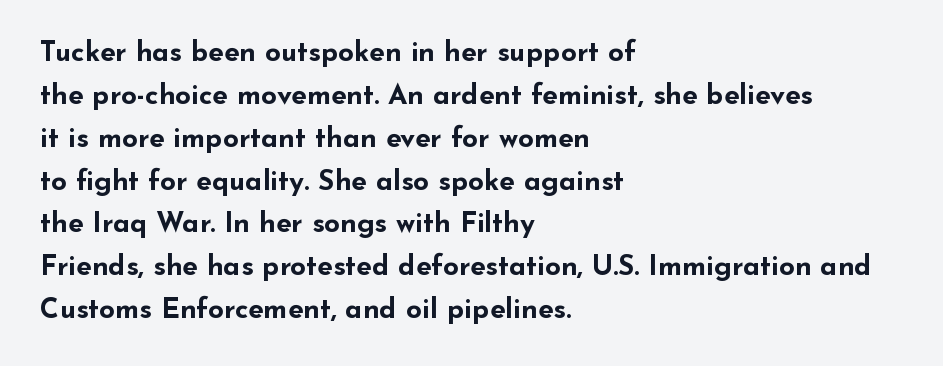
Decoration check: the copy has no underline. Examine the stroke ends and you'll find no serifs. This sample has the flowing, uneven cadence of proportional lettering. Nothing unusual about the tracking: characters are spaced as the font intends. Quick note: interline space is typical. Typesetter's note: full bold, strokes at maximum text heaviness.
